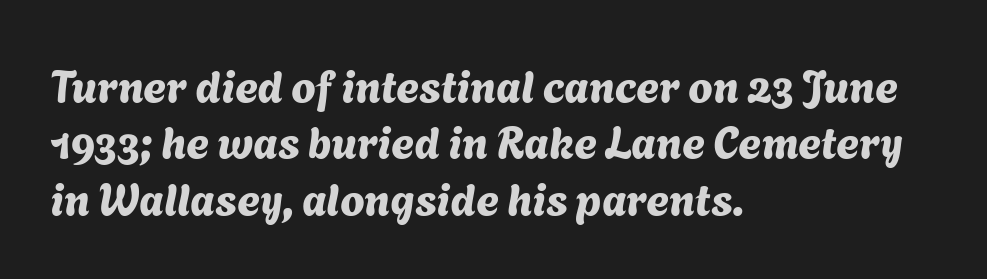
One glance says typical: line gaps are just what's usual. Think of a printed novel: that variable character pitch is what you see here. Each line starts at the same left margin while the right side varies. The zone under the glyphs is completely vacant.
